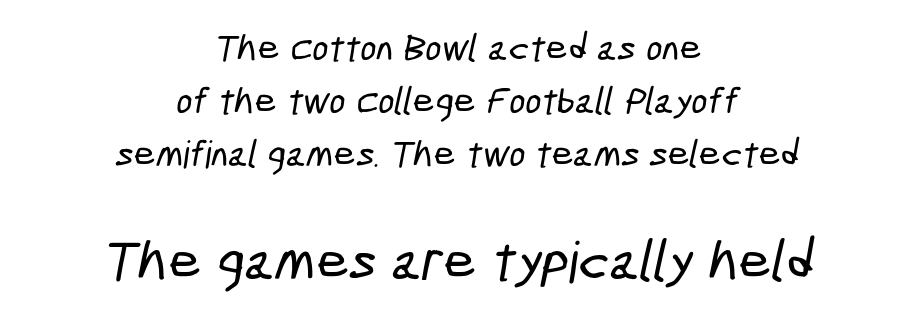
Character size in the trailing block exceeds that of the leading block. Alignment: centered. Evenly set lines give the paragraph a standard silhouette. The passage shown is typed in a proportional face where columns would drift.
